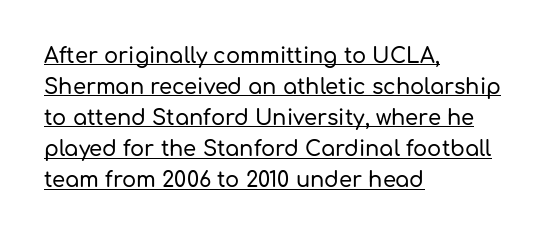
The image shows 21 px text type, upright; set left-aligned, normal line spacing (1.48x), normal letter spacing, underlined.
